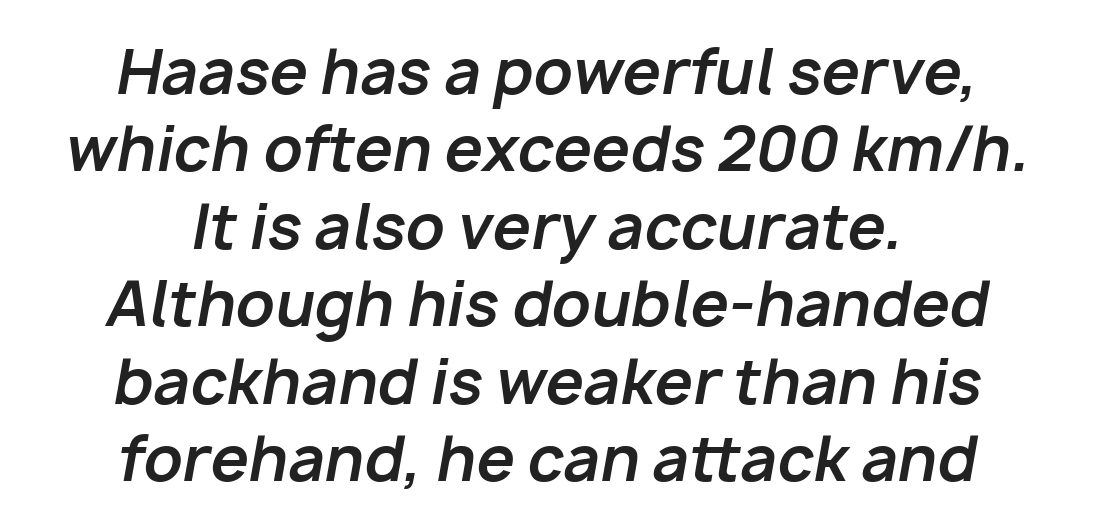
Here the designer chose a conventional face with non-uniform glyph widths. Beneath every word, the page is bare. In terms of leading, this rendering sits right in the middle. Every character sits at an angle, as italics do. The typesetting leans heavy: a genuine bold. Honestly, the letter spacing is just normal — you wouldn't notice it.
